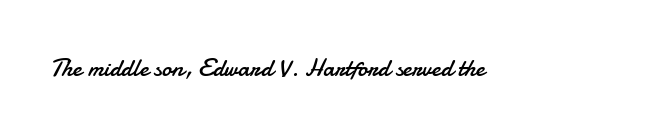
The rendering keeps characters at their native spacing. The font sits on the lighter half of the weight spectrum, regular included. Quick note: underline off.
